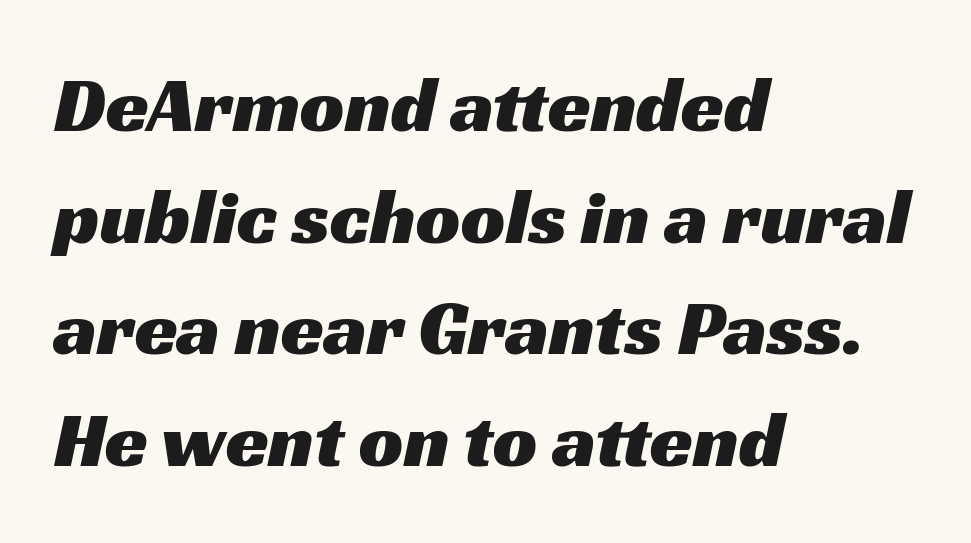
{"serif": "no", "width": "wide", "stroke_contrast": "medium", "x_height": "medium", "monospaced": "no", "underline": "no", "align": "left", "line_spacing": "normal", "line_spacing_ratio": 1.43, "letter_spacing": "normal", "letter_spacing_em": 0.0, "glyph_px": 78}
